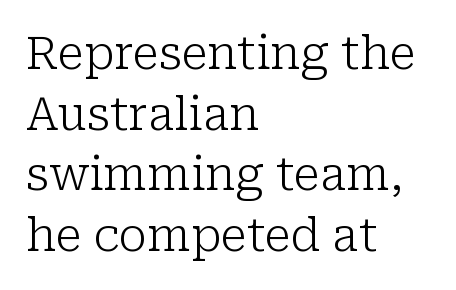
Q: Is the text bold? A: No.
Q: Is the text italic (slanted)? A: No, it is upright.
Q: Is the typeface a serif or a sans-serif typeface? A: Serif.
Q: Is the text underlined? A: No.
Q: How is the paragraph aligned? A: Left-aligned.
Q: Is the spacing between letters normal or unusually wide? A: Normal.
Q: Is the spacing between lines tight, normal or loose? A: Normal.
Q: Width (condensed, normal, or wide)? A: Normal.
Q: Stroke contrast? A: Low.
Q: x-height? A: Medium.
Q: Monospaced? A: No.
